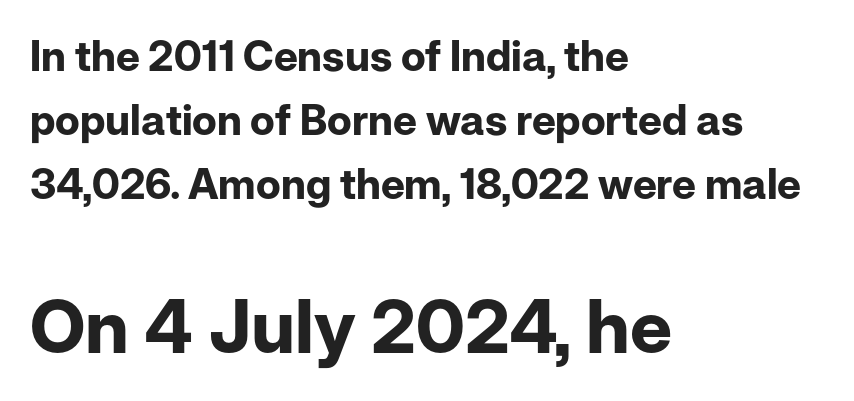
{"serif": "no", "italic": "no", "bold": "yes", "weight": "bold", "width": "normal", "stroke_contrast": "low", "x_height": "medium", "monospaced": "no", "underline": "no", "align": "left", "line_spacing": "normal", "line_spacing_ratio": 1.52, "letter_spacing": "normal", "letter_spacing_em": 0.0, "larger_block": "second", "size_ratio": 1.76, "glyph_px": 74}
